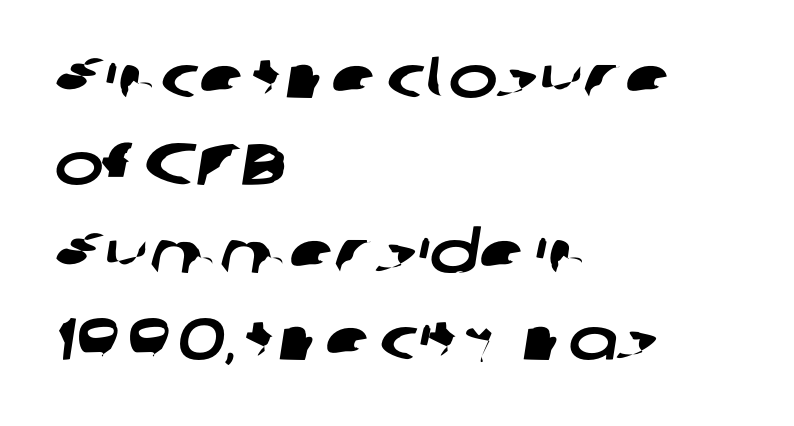
Q: Is the typeface a serif or a sans-serif typeface? A: Sans-serif.
Q: Is the text underlined? A: No.
Q: How is the paragraph aligned? A: Left-aligned.
Q: Is the spacing between letters normal or unusually wide? A: Normal.
Q: Is the spacing between lines tight, normal or loose? A: Normal.
Q: Width (condensed, normal, or wide)? A: Wide.
Q: Stroke contrast? A: Low.
Q: x-height? A: Medium.
Q: Monospaced? A: No.
